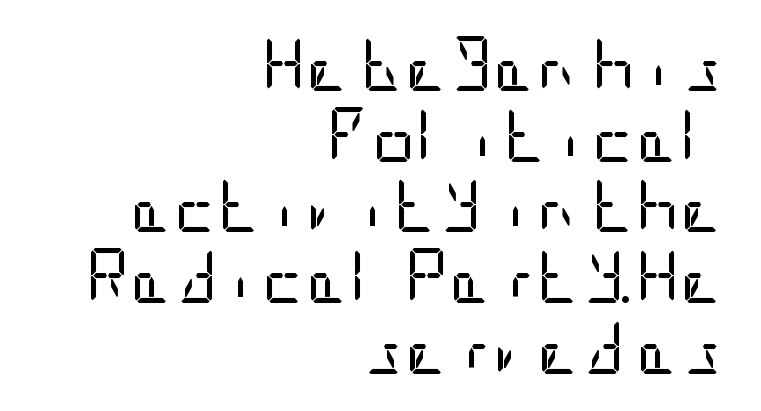
The image shows 54 px regular-weight, condensed sans-serif type, upright; set right-aligned, normal line spacing (1.31x), normal letter spacing, not underlined; low stroke contrast and a large x-height.
